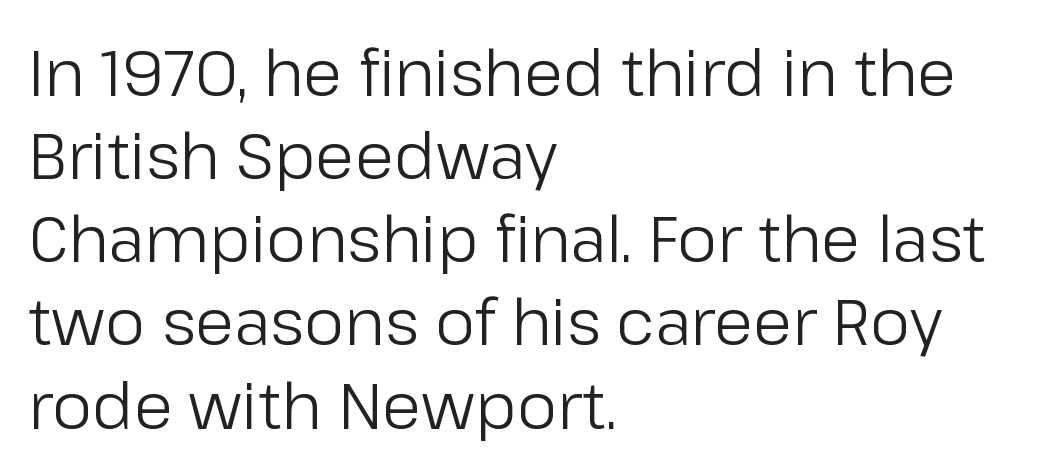
The image shows 63 px regular-weight sans-serif type, upright; set left-aligned, normal line spacing (1.32x), normal letter spacing, not underlined; low stroke contrast and a medium x-height.
